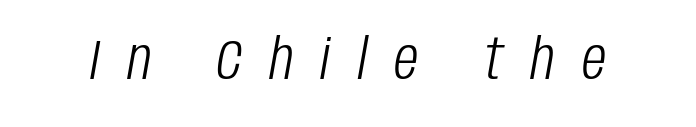
The image shows 56 px light, condensed type, italic (leaning right); set unusually wide letter spacing (+0.49 em), not underlined; low stroke contrast and a large x-height.
